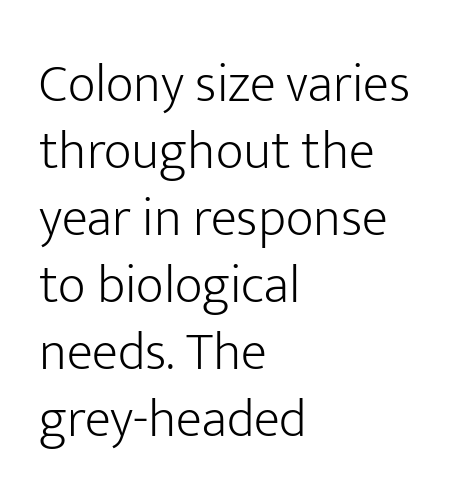
{"serif": "no", "italic": "no", "bold": "no", "weight": "light", "width": "normal", "stroke_contrast": "low", "x_height": "medium", "monospaced": "no", "underline": "no", "align": "left", "line_spacing_ratio": 1.24, "letter_spacing": "normal", "letter_spacing_em": 0.0, "glyph_px": 54}
